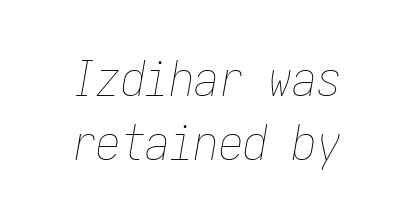
This sample uses an oblique cut, with every glyph tilted off the vertical. Nobody drew a line under any word here. Normally led — the rows are evenly, conventionally spaced. Students, note that the glyphs here touch the page at normal intervals.
